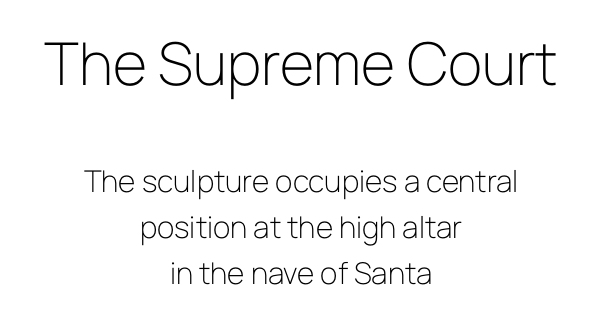
Q: Is the text bold? A: No.
Q: Is the text italic (slanted)? A: No, it is upright.
Q: Is the typeface a serif or a sans-serif typeface? A: Sans-serif.
Q: Is the text underlined? A: No.
Q: How is the paragraph aligned? A: Centered.
Q: Is the spacing between letters normal or unusually wide? A: Normal.
Q: Is the spacing between lines tight, normal or loose? A: Normal.
Q: Which block of text is set in a larger size, the first (top) or the second (bottom)? A: The first (top) one.
Q: Width (condensed, normal, or wide)? A: Normal.
Q: Stroke contrast? A: Low.
Q: x-height? A: Medium.
Q: Monospaced? A: No.
